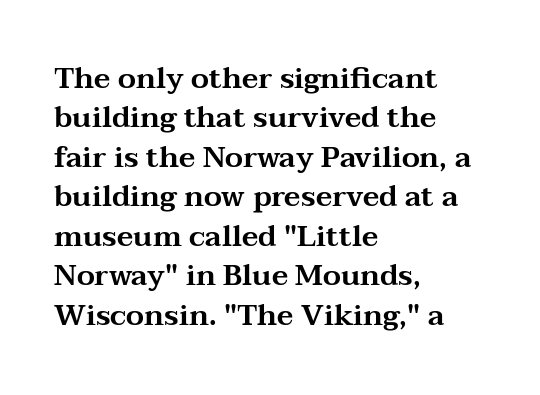
Q: Is the text italic (slanted)? A: No, it is upright.
Q: Is the typeface a serif or a sans-serif typeface? A: Serif.
Q: Is the text underlined? A: No.
Q: How is the paragraph aligned? A: Left-aligned.
Q: Is the spacing between letters normal or unusually wide? A: Normal.
Q: Is the spacing between lines tight, normal or loose? A: Normal.
Q: Width (condensed, normal, or wide)? A: Wide.
Q: Stroke contrast? A: Medium.
Q: x-height? A: Medium.
Q: Monospaced? A: No.
